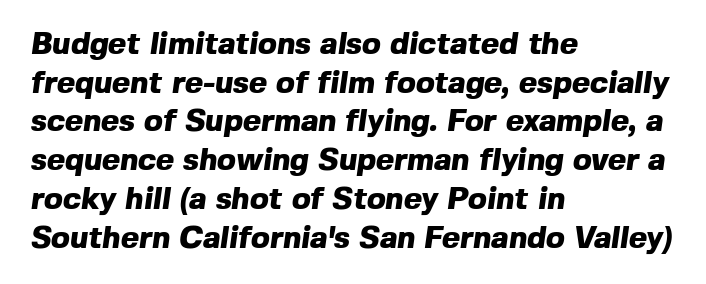
{"serif": "no", "bold": "yes", "weight": "heavy", "width": "normal", "x_height": "medium", "monospaced": "no", "underline": "no", "align": "left", "line_spacing": "normal", "line_spacing_ratio": 1.25, "letter_spacing": "normal", "letter_spacing_em": 0.0, "glyph_px": 31}
